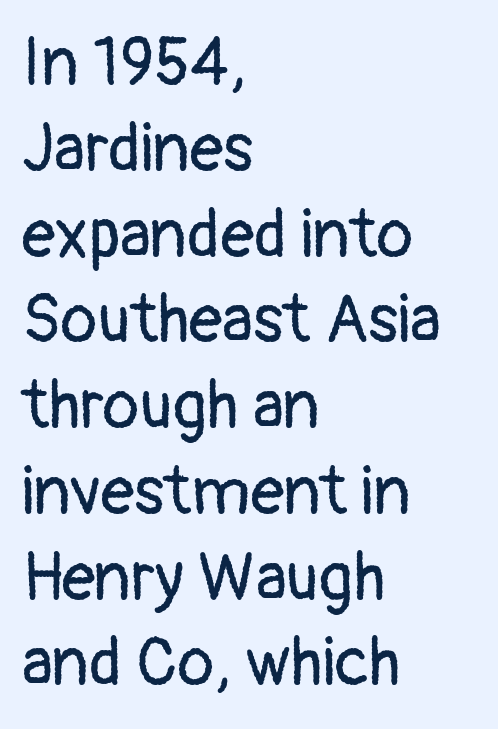
{"serif": "no", "italic": "no", "bold": "no", "weight": "regular", "width": "normal", "stroke_contrast": "low", "x_height": "medium", "monospaced": "no", "underline": "no", "align": "left", "line_spacing": "normal", "line_spacing_ratio": 1.28, "letter_spacing": "normal", "letter_spacing_em": 0.0, "glyph_px": 67}
